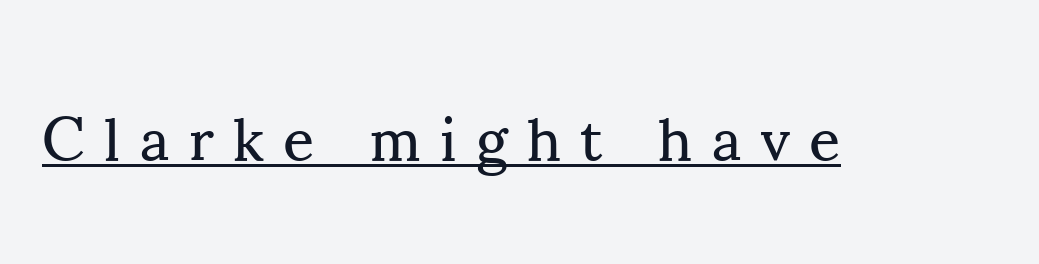
Q: Is the text bold? A: No.
Q: Is the text italic (slanted)? A: No, it is upright.
Q: Is the typeface a serif or a sans-serif typeface? A: Serif.
Q: Is the text underlined? A: Yes.
Q: Is the spacing between letters normal or unusually wide? A: Unusually wide.
Q: Width (condensed, normal, or wide)? A: Normal.
Q: Stroke contrast? A: Medium.
Q: x-height? A: Small.
Q: Monospaced? A: No.
